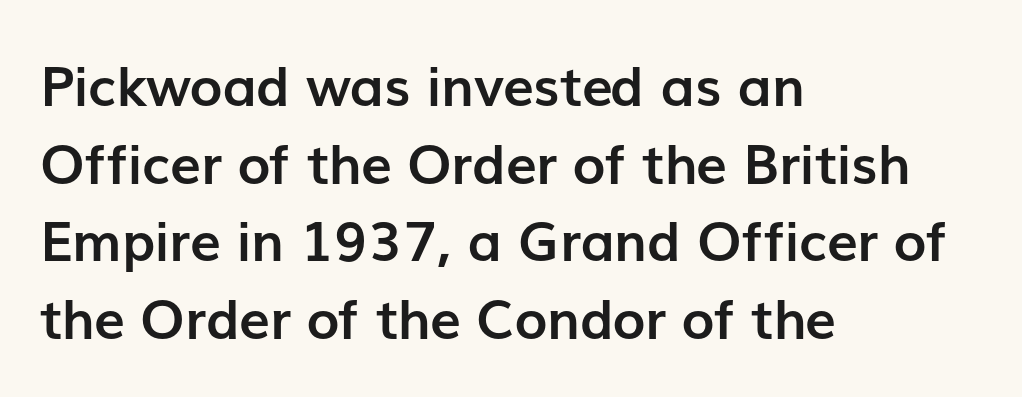
Q: Is the text bold? A: Yes.
Q: Is the text italic (slanted)? A: No, it is upright.
Q: Is the typeface a serif or a sans-serif typeface? A: Sans-serif.
Q: Is the text underlined? A: No.
Q: How is the paragraph aligned? A: Left-aligned.
Q: Is the spacing between letters normal or unusually wide? A: Normal.
Q: Is the spacing between lines tight, normal or loose? A: Normal.
Q: Width (condensed, normal, or wide)? A: Normal.
Q: Stroke contrast? A: Low.
Q: x-height? A: Medium.
Q: Monospaced? A: No.
